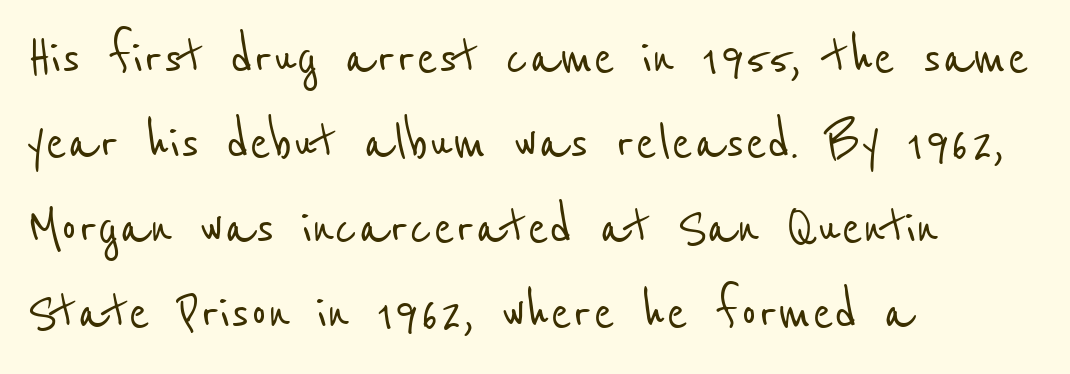
The image shows 64 px condensed sans-serif type; set left-aligned, normal line spacing (1.33x), normal letter spacing, not underlined; low stroke contrast and a medium x-height.
